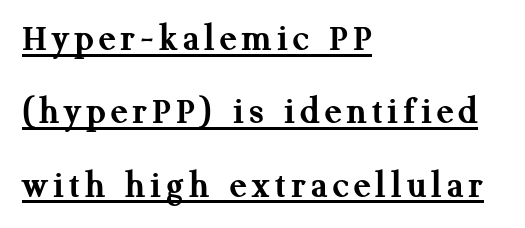
Stroke thickness is high; the sample reads as a true bold. You could not count columns in this text — the font is proportionally spaced. What kind of face is this? One with serifs. Alignment: flush left.
